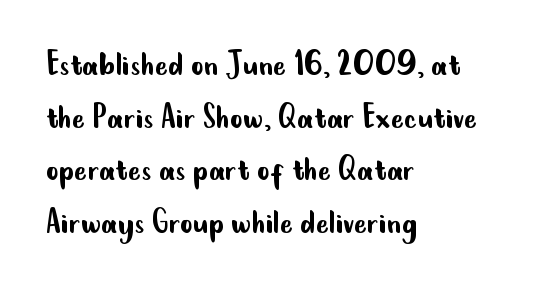
The image shows 39 px regular-weight, condensed sans-serif type, upright; set left-aligned, normal line spacing (1.35x), normal letter spacing, not underlined; low stroke contrast and a small x-height.
